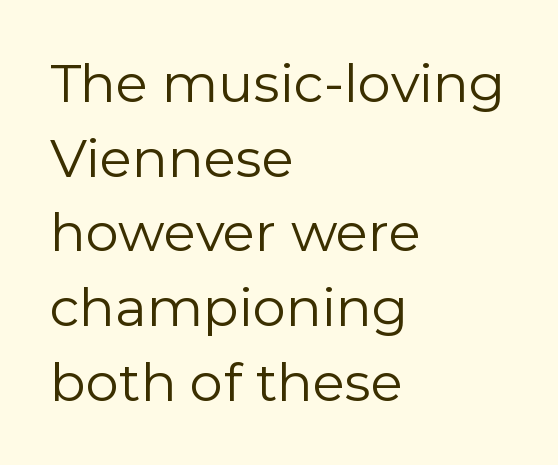
{"serif": "no", "italic": "no", "bold": "no", "weight": "regular", "width": "normal", "stroke_contrast": "low", "x_height": "medium", "monospaced": "no", "underline": "no", "align": "left", "line_spacing": "normal", "line_spacing_ratio": 1.41, "letter_spacing": "normal", "letter_spacing_em": 0.0, "glyph_px": 53}
